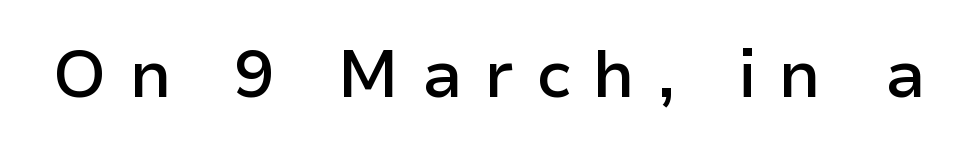
{"serif": "no", "italic": "no", "bold": "semi", "weight": "semibold", "width": "normal", "stroke_contrast": "low", "x_height": "medium", "monospaced": "no", "underline": "no", "letter_spacing": "wide", "letter_spacing_em": 0.32, "glyph_px": 67}
